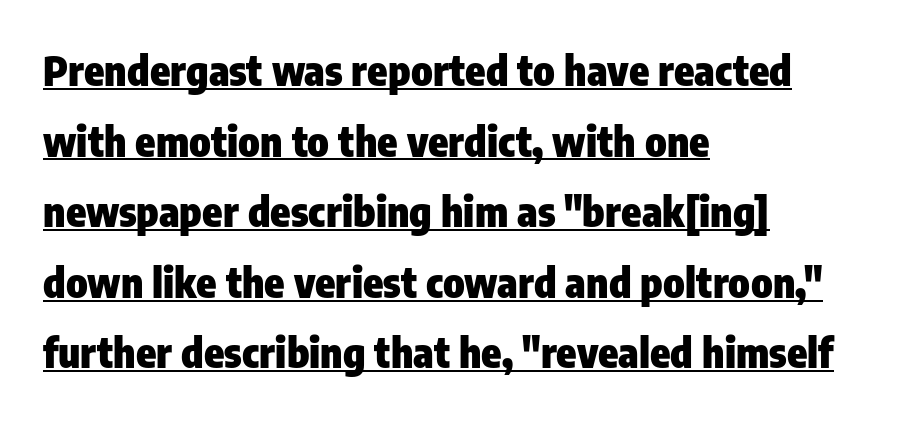
{"serif": "no", "italic": "no", "bold": "yes", "weight": "heavy", "width": "condensed", "stroke_contrast": "low", "x_height": "medium", "monospaced": "no", "underline": "yes", "align": "left", "line_spacing_ratio": 1.72, "letter_spacing": "normal", "letter_spacing_em": 0.0, "glyph_px": 41}
